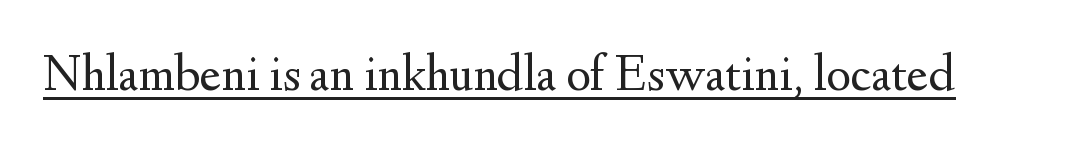
Compared with undecorated copy, this sample adds a rule below the words. The font's upright variant was chosen for this text. A light-to-regular cut is what we see here. Default kerning and tracking; the words read as compact shapes. You can tell from the footed stems that serif type was used.
